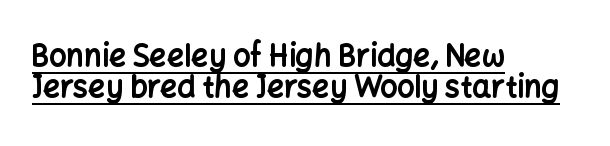
The image shows 30 px bold sans-serif type, upright; set left-aligned, tight line spacing (1.02x), normal letter spacing, underlined; low stroke contrast and a medium x-height.
